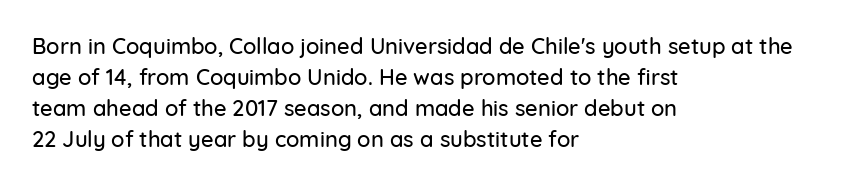
{"italic": "no", "underline": "no", "align": "left", "line_spacing": "normal", "line_spacing_ratio": 1.41, "letter_spacing": "normal", "letter_spacing_em": 0.0, "glyph_px": 22}
